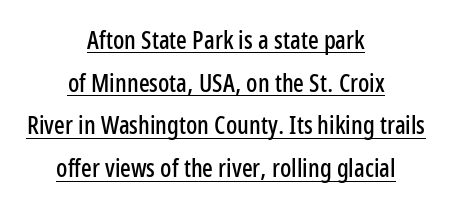
The image shows 25 px text type, upright; set centered, line spacing 1.71x, normal letter spacing, underlined.
